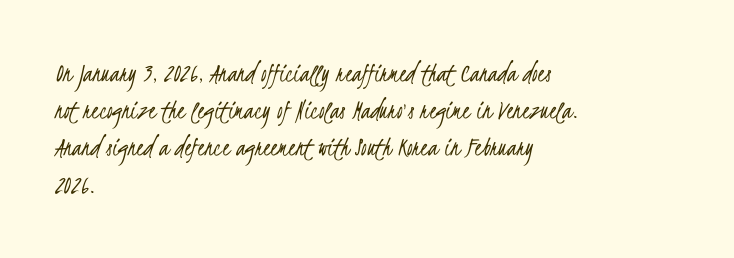
No chunkiness to these letters — they're not bold. Check under the words: just untouched page. Does the copy run flush right? No — it runs flush left. The passage shown stacks its lines at a standard gap. Does the type have serifs? No, each stem ends abruptly.
